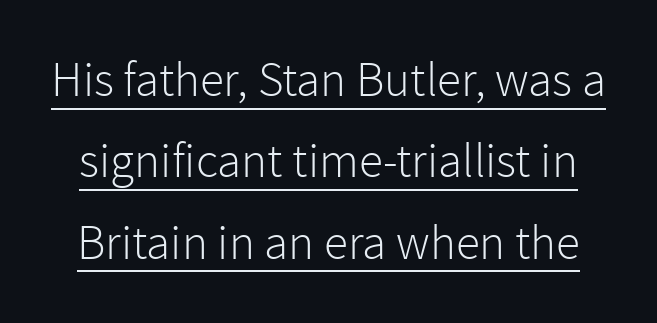
Q: Is the text bold? A: No.
Q: Is the text italic (slanted)? A: No, it is upright.
Q: Is the typeface a serif or a sans-serif typeface? A: Sans-serif.
Q: Is the text underlined? A: Yes.
Q: Is the spacing between letters normal or unusually wide? A: Normal.
Q: Is the spacing between lines tight, normal or loose? A: Normal.
Q: Width (condensed, normal, or wide)? A: Normal.
Q: Stroke contrast? A: Low.
Q: x-height? A: Medium.
Q: Monospaced? A: No.
